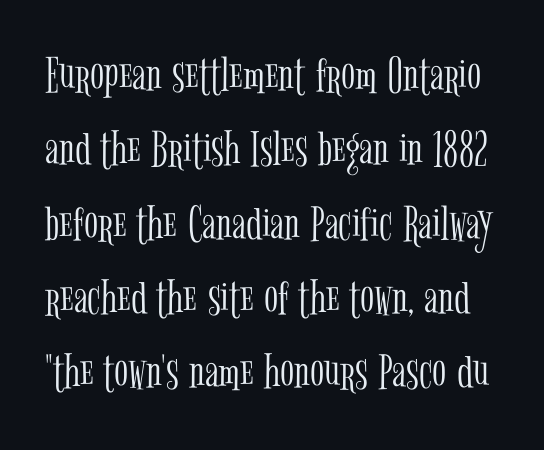
The image shows 52 px light, condensed serif type, upright; set normal line spacing (1.43x), normal letter spacing, not underlined; low stroke contrast and a medium x-height.
